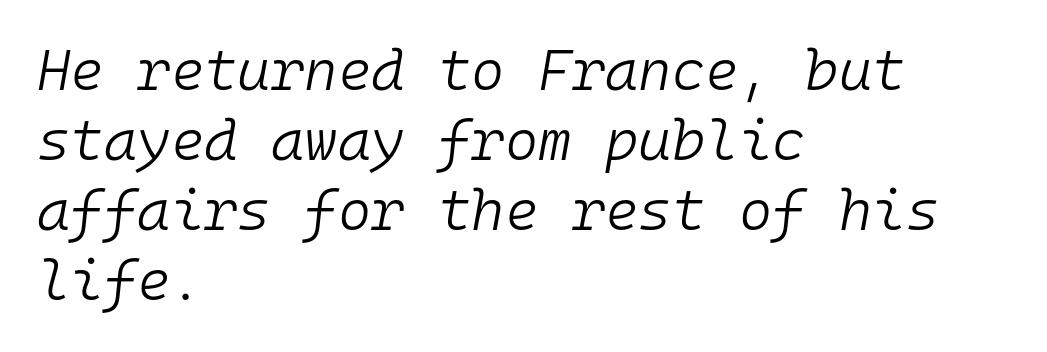
The setting favours the left margin, as ordinary paragraphs usually do. The face used here has a pronounced slope to its letters. The letterforms sit shoulder to shoulder at normal distance. Type without underlining. The strokes are not fattened; the text isn't bold.
